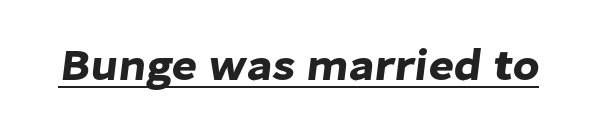
{"serif": "no", "width": "normal", "stroke_contrast": "low", "x_height": "medium", "monospaced": "no", "underline": "yes", "letter_spacing": "normal", "letter_spacing_em": 0.0, "glyph_px": 44}
